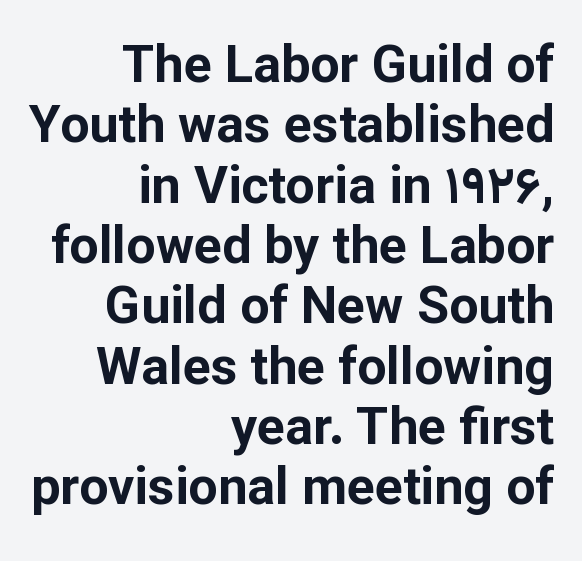
The image shows 52 px bold sans-serif type, upright; set right-aligned, line spacing 1.16x, normal letter spacing, not underlined; low stroke contrast and a medium x-height.
